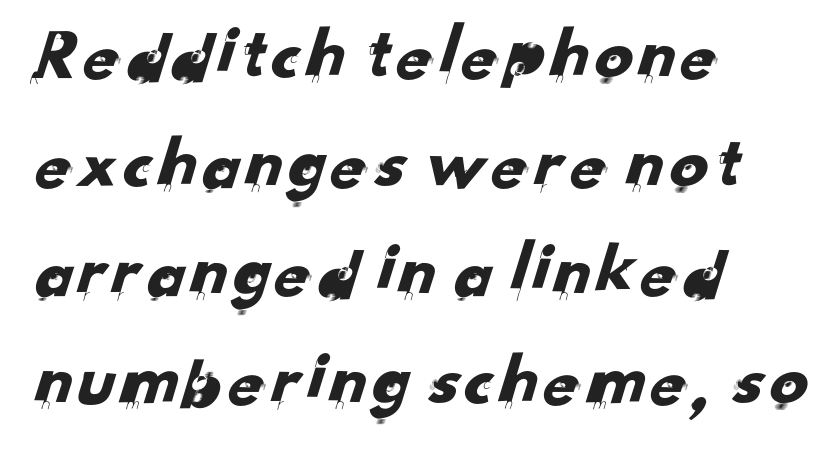
The passage shown is typed in a proportional face where columns would drift. Note: no serifs on the glyphs. The strip under each line holds only bare page. One-word summary of the alignment: left. Words appear dense and cohesive because spacing is normal.
